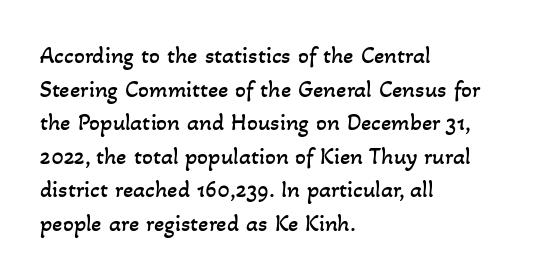
Q: Is the text bold? A: No.
Q: Is the text underlined? A: No.
Q: How is the paragraph aligned? A: Left-aligned.
Q: Is the spacing between letters normal or unusually wide? A: Normal.
Q: Is the spacing between lines tight, normal or loose? A: Normal.
